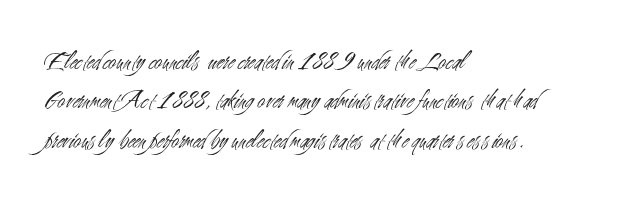
Q: Is the text bold? A: No.
Q: Is the text italic (slanted)? A: Yes.
Q: Is the text underlined? A: No.
Q: How is the paragraph aligned? A: Left-aligned.
Q: Is the spacing between letters normal or unusually wide? A: Normal.
Q: Is the spacing between lines tight, normal or loose? A: Normal.
